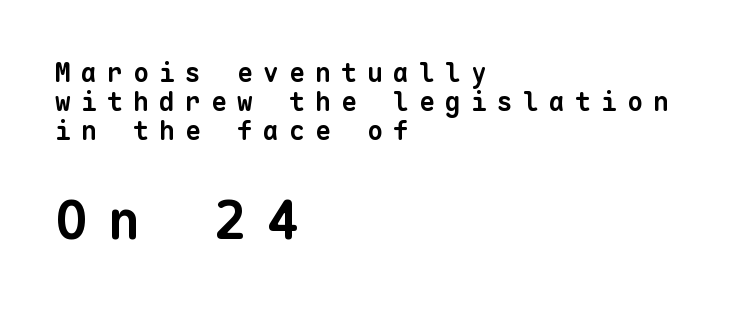
Q: Is the text bold? A: Yes.
Q: Is the typeface a serif or a sans-serif typeface? A: Sans-serif.
Q: Is the text underlined? A: No.
Q: How is the paragraph aligned? A: Left-aligned.
Q: Is the spacing between letters normal or unusually wide? A: Unusually wide.
Q: Is the spacing between lines tight, normal or loose? A: Tight.
Q: Which block of text is set in a larger size, the first (top) or the second (bottom)? A: The second (bottom) one.
Q: Width (condensed, normal, or wide)? A: Normal.
Q: Stroke contrast? A: Low.
Q: x-height? A: Medium.
Q: Monospaced? A: Yes.
